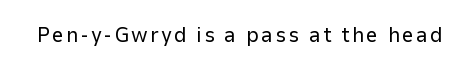
{"italic": "no", "bold": "no", "underline": "no", "glyph_px": 21}
